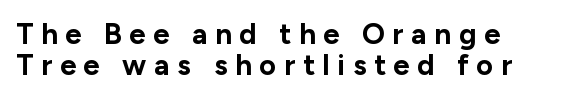
{"serif": "no", "italic": "no", "bold": "yes", "weight": "bold", "width": "normal", "stroke_contrast": "low", "x_height": "medium", "monospaced": "no", "underline": "no", "align": "left", "line_spacing": "tight", "line_spacing_ratio": 1.07, "letter_spacing": "wide", "letter_spacing_em": 0.27, "glyph_px": 29}
